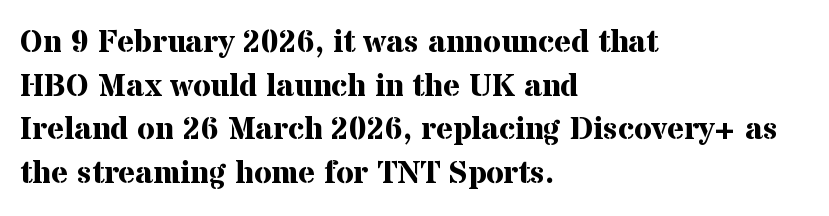
Q: Is the text bold? A: Yes.
Q: Is the text italic (slanted)? A: No, it is upright.
Q: Is the typeface a serif or a sans-serif typeface? A: Serif.
Q: Is the text underlined? A: No.
Q: How is the paragraph aligned? A: Left-aligned.
Q: Is the spacing between letters normal or unusually wide? A: Normal.
Q: Is the spacing between lines tight, normal or loose? A: Normal.
Q: Width (condensed, normal, or wide)? A: Normal.
Q: Stroke contrast? A: Medium.
Q: x-height? A: Medium.
Q: Monospaced? A: No.
